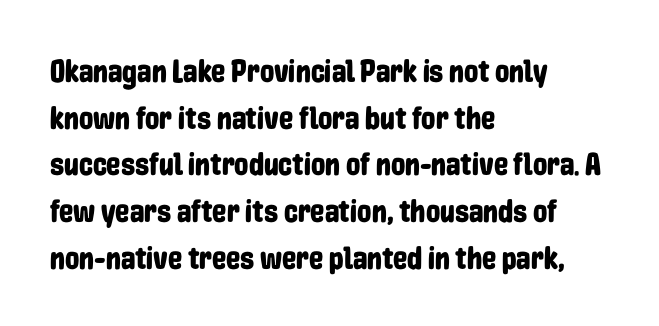
Q: Is the text italic (slanted)? A: No, it is upright.
Q: Is the typeface a serif or a sans-serif typeface? A: Sans-serif.
Q: Is the text underlined? A: No.
Q: How is the paragraph aligned? A: Left-aligned.
Q: Is the spacing between letters normal or unusually wide? A: Normal.
Q: Is the spacing between lines tight, normal or loose? A: Normal.
Q: Width (condensed, normal, or wide)? A: Condensed.
Q: Stroke contrast? A: Low.
Q: x-height? A: Medium.
Q: Monospaced? A: No.
